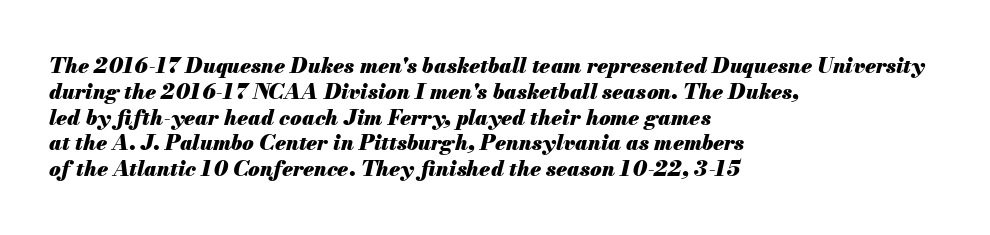
{"italic": "yes", "lean": "right", "slant_degrees": 13, "bold": "yes", "underline": "no", "align": "left", "line_spacing_ratio": 1.23, "letter_spacing": "normal", "letter_spacing_em": 0.0, "glyph_px": 21}
